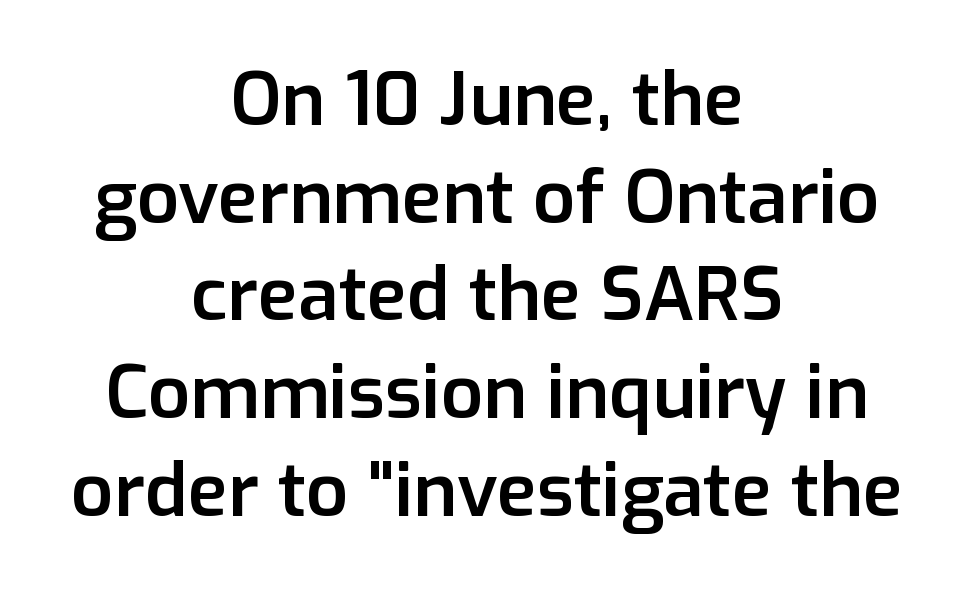
The line texture is even and compact thanks to regular tracking. Rows of type keep a routine distance in the vertical direction. Letters rest on an invisible, unmarked baseline. Weight check: semibold — heavier than regular, not quite bold. Do the characters align in a grid? No, the font is proportional.
